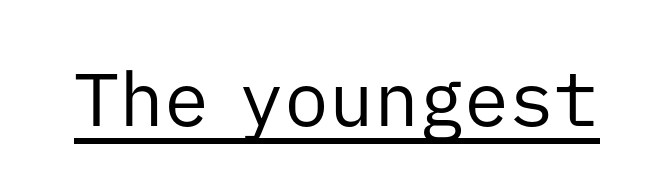
Q: Is the text bold? A: No.
Q: Is the text italic (slanted)? A: No, it is upright.
Q: Is the typeface a serif or a sans-serif typeface? A: Sans-serif.
Q: Is the text underlined? A: Yes.
Q: Is the spacing between letters normal or unusually wide? A: Normal.
Q: Width (condensed, normal, or wide)? A: Normal.
Q: Stroke contrast? A: Low.
Q: x-height? A: Medium.
Q: Monospaced? A: Yes.
